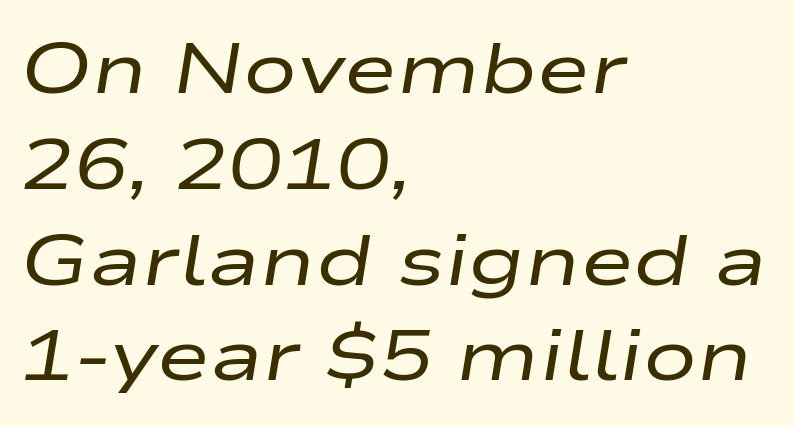
Left-aligned paragraph, ragged on the right. This sample uses an oblique cut, with every glyph tilted off the vertical. Stroke mass is kept to a normal reading level or below. The passage shown stacks its lines at a standard gap. Character widths vary here, with narrow letters taking less room than wide ones.
